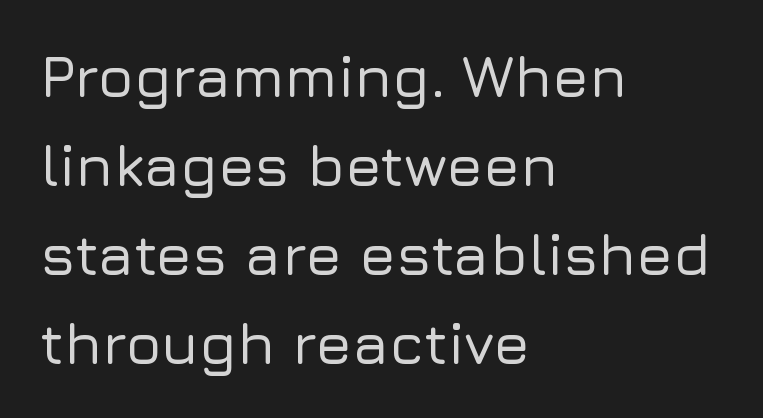
The image shows 59 px sans-serif type, upright; set left-aligned, normal line spacing (1.51x), normal letter spacing, not underlined; low stroke contrast and a medium x-height.
